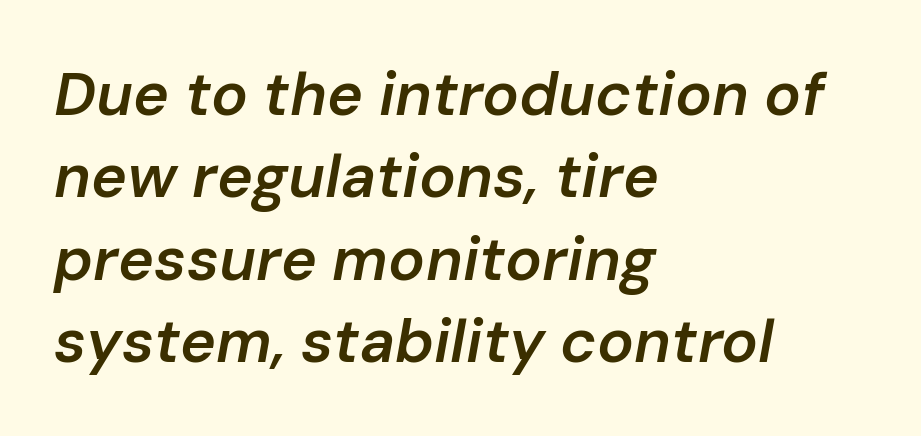
{"italic": "yes", "lean": "right", "slant_degrees": 10, "bold": "semi", "weight": "semibold", "width": "normal", "stroke_contrast": "low", "x_height": "medium", "monospaced": "no", "underline": "no", "align": "left", "line_spacing": "normal", "line_spacing_ratio": 1.35, "letter_spacing": "normal", "letter_spacing_em": 0.0, "glyph_px": 61}
